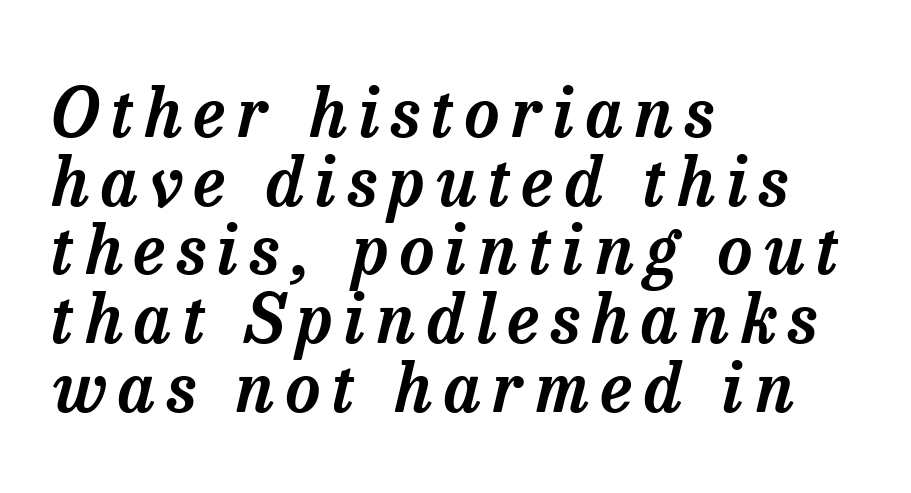
{"serif": "yes", "italic": "yes", "lean": "right", "slant_degrees": 13, "width": "normal", "stroke_contrast": "low", "x_height": "medium", "monospaced": "no", "underline": "no", "align": "left", "line_spacing": "tight", "line_spacing_ratio": 1.01, "glyph_px": 68}
